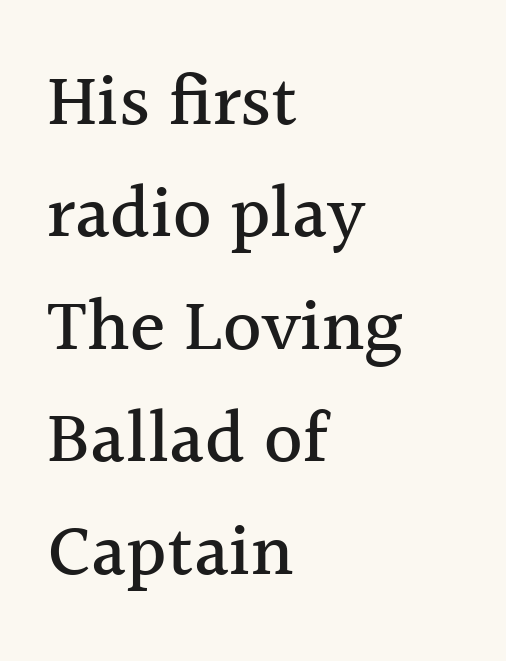
The passage shown has conventional tracking throughout. Line beginnings align vertically; line endings do not. Unmarked baselines from the first word to the last. Whoever set this chose a conventional vertical rhythm. Ordinary non-slanted type is in use.
